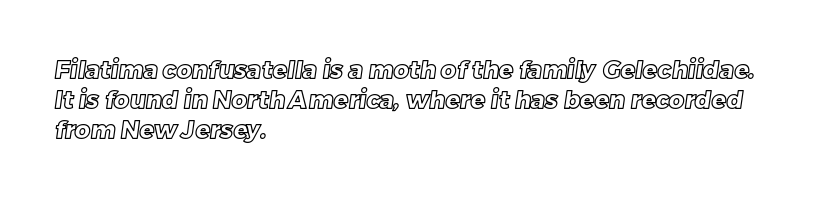
Regular leading. Leftover space on each line is placed entirely after the last word. The strip under each line holds only bare page. How are the letters spaced? Ordinarily, with no added tracking.
